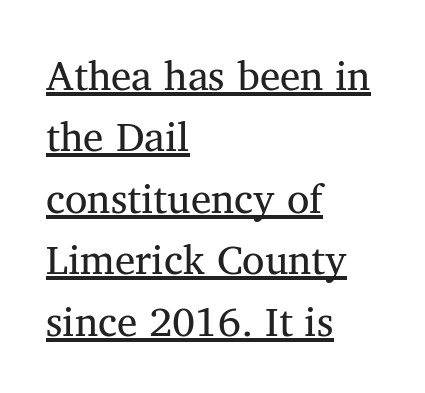
The image shows 41 px regular-weight serif type; set left-aligned, normal line spacing (1.5x), normal letter spacing, underlined; medium stroke contrast and a medium x-height.
